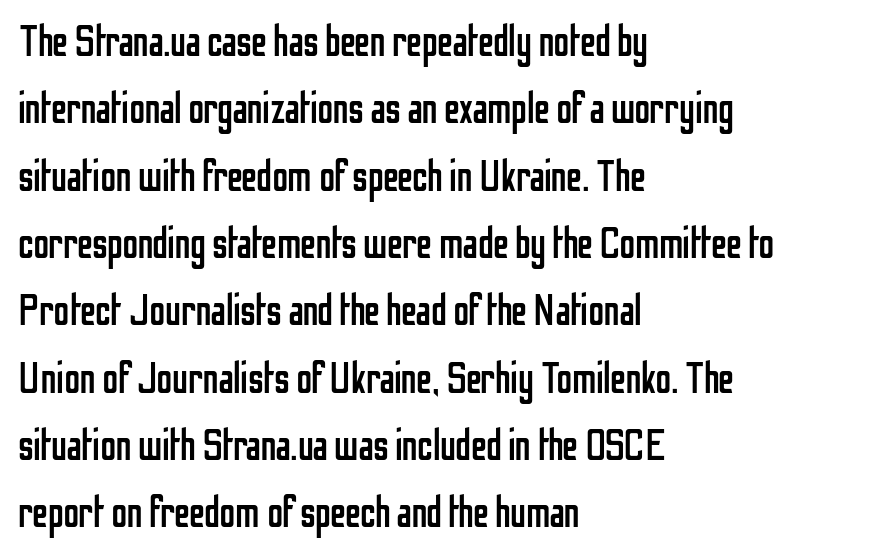
Q: Is the text bold? A: No.
Q: Is the text italic (slanted)? A: No, it is upright.
Q: Is the typeface a serif or a sans-serif typeface? A: Sans-serif.
Q: Is the text underlined? A: No.
Q: How is the paragraph aligned? A: Left-aligned.
Q: Is the spacing between letters normal or unusually wide? A: Normal.
Q: Is the spacing between lines tight, normal or loose? A: Normal.
Q: Width (condensed, normal, or wide)? A: Condensed.
Q: Stroke contrast? A: Low.
Q: x-height? A: Medium.
Q: Monospaced? A: No.
